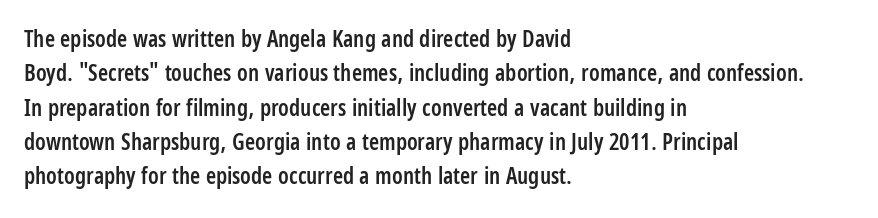
Q: Is the text bold? A: Semi-bold.
Q: Is the text italic (slanted)? A: No, it is upright.
Q: Is the text underlined? A: No.
Q: How is the paragraph aligned? A: Left-aligned.
Q: Is the spacing between letters normal or unusually wide? A: Normal.
Q: Is the spacing between lines tight, normal or loose? A: Normal.
